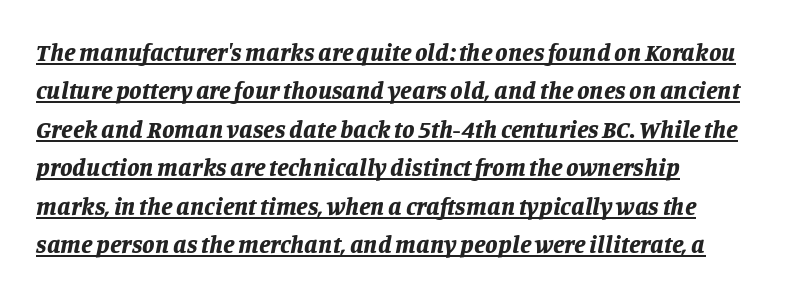
The image shows 25 px bold type, italic (leaning right); set normal line spacing (1.54x), normal letter spacing, underlined.
